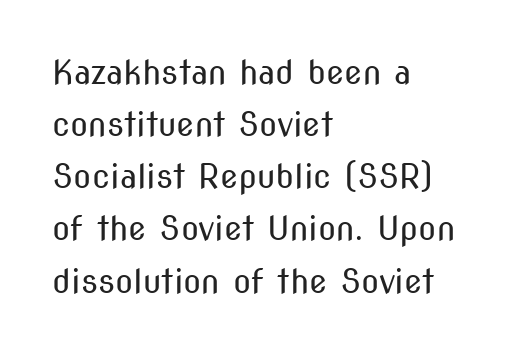
{"serif": "no", "italic": "no", "bold": "no", "weight": "regular", "width": "condensed", "stroke_contrast": "medium", "x_height": "medium", "monospaced": "no", "underline": "no", "align": "left", "line_spacing": "normal", "line_spacing_ratio": 1.58, "letter_spacing": "normal", "letter_spacing_em": 0.0, "glyph_px": 33}
